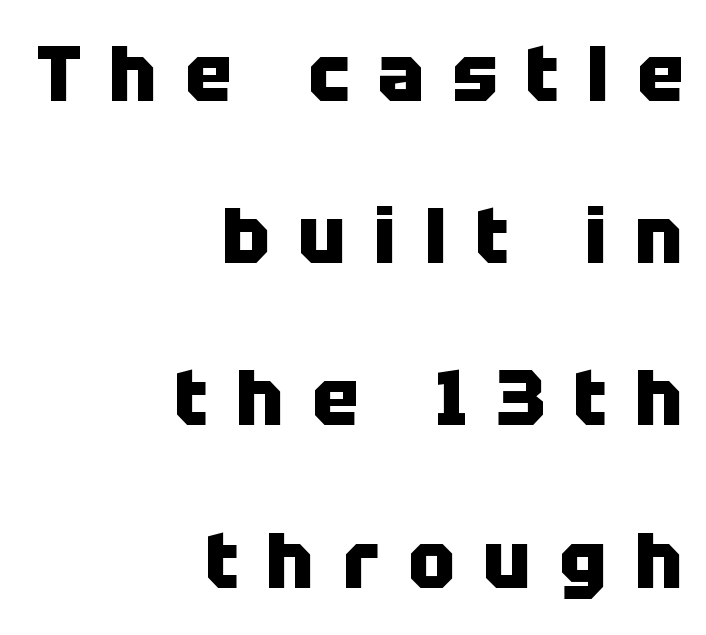
{"serif": "no", "italic": "no", "bold": "yes", "weight": "heavy", "width": "normal", "stroke_contrast": "low", "x_height": "large", "monospaced": "no", "underline": "no", "align": "right", "line_spacing": "loose", "line_spacing_ratio": 2.08, "letter_spacing": "wide", "letter_spacing_em": 0.36, "glyph_px": 78}
